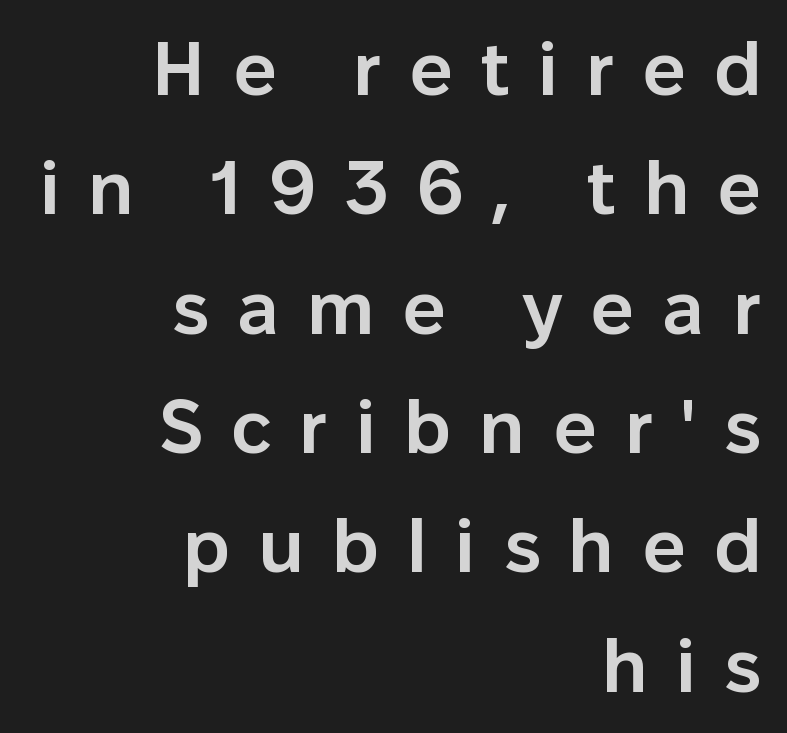
Q: Is the text bold? A: Semi-bold.
Q: Is the text italic (slanted)? A: No, it is upright.
Q: Is the typeface a serif or a sans-serif typeface? A: Sans-serif.
Q: Is the text underlined? A: No.
Q: How is the paragraph aligned? A: Right-aligned.
Q: Is the spacing between letters normal or unusually wide? A: Unusually wide.
Q: Is the spacing between lines tight, normal or loose? A: Normal.
Q: Width (condensed, normal, or wide)? A: Normal.
Q: Stroke contrast? A: Low.
Q: x-height? A: Medium.
Q: Monospaced? A: No.
